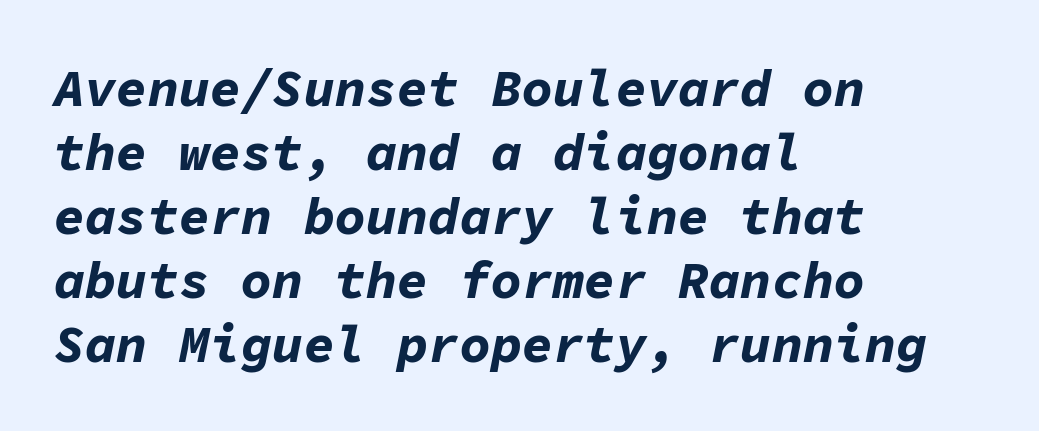
The glyphs have the mass of a bold cut. Just letters on the line, the space beneath them empty. No extra tracking has been applied to these lines. The lettering tilts uniformly, giving the passage an italic look.
